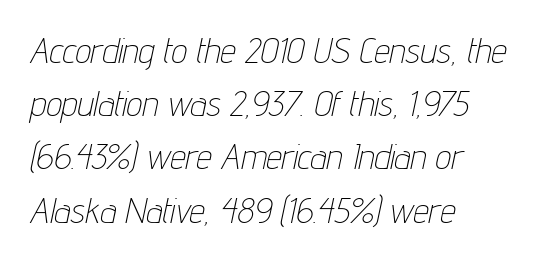
The image shows 35 px thin, condensed type, italic (leaning right); set left-aligned, normal line spacing (1.52x), normal letter spacing, not underlined; low stroke contrast and a medium x-height.
